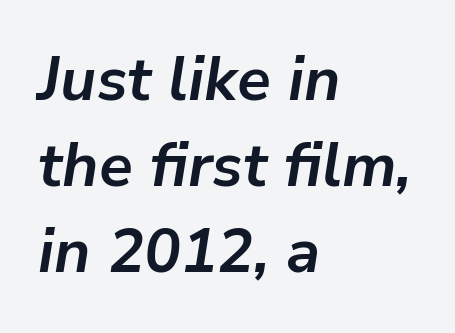
The image shows 61 px bold type, italic (leaning right); set left-aligned, normal line spacing (1.41x), normal letter spacing, not underlined; low stroke contrast and a medium x-height.
